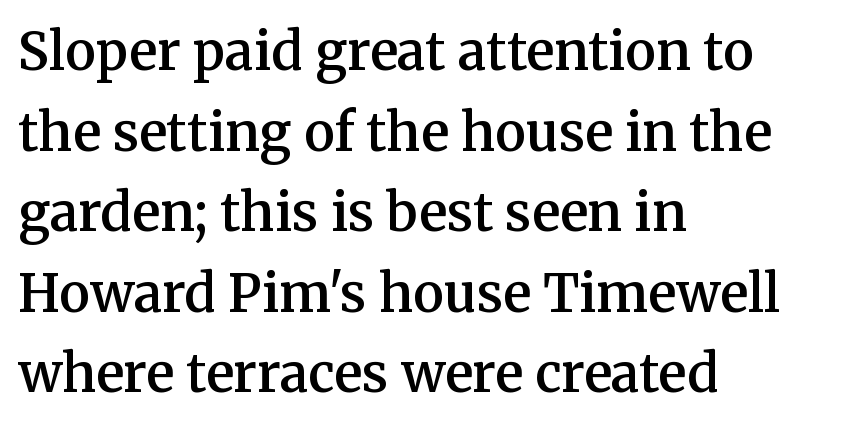
Q: Is the text bold? A: Semi-bold.
Q: Is the text italic (slanted)? A: No, it is upright.
Q: Is the typeface a serif or a sans-serif typeface? A: Serif.
Q: Is the text underlined? A: No.
Q: How is the paragraph aligned? A: Left-aligned.
Q: Is the spacing between letters normal or unusually wide? A: Normal.
Q: Is the spacing between lines tight, normal or loose? A: Normal.
Q: Width (condensed, normal, or wide)? A: Normal.
Q: Stroke contrast? A: Medium.
Q: x-height? A: Medium.
Q: Monospaced? A: No.
